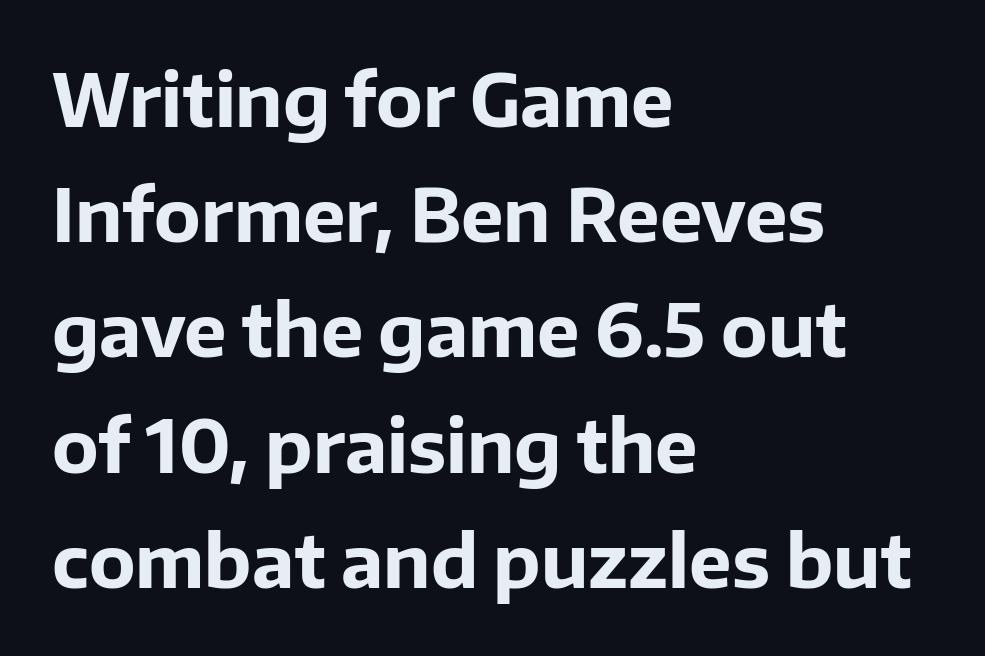
Q: Is the text bold? A: Yes.
Q: Is the text italic (slanted)? A: No, it is upright.
Q: Is the typeface a serif or a sans-serif typeface? A: Sans-serif.
Q: Is the text underlined? A: No.
Q: How is the paragraph aligned? A: Left-aligned.
Q: Is the spacing between letters normal or unusually wide? A: Normal.
Q: Is the spacing between lines tight, normal or loose? A: Normal.
Q: Width (condensed, normal, or wide)? A: Normal.
Q: Stroke contrast? A: Low.
Q: x-height? A: Medium.
Q: Monospaced? A: No.
